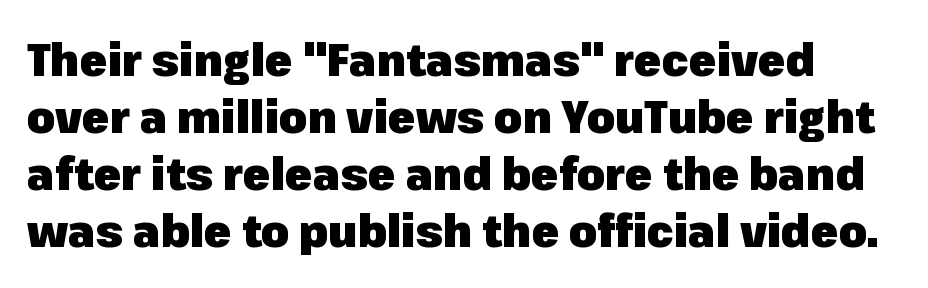
Looks like regular typesetting: each glyph gets only the width it needs. The leading is moderate, giving the passage an even texture. Here the glyphs are tracked normally, forming tight word shapes. A roman cut, with each character standing at attention. Look at the stroke-to-counter ratio: heavy, a bold. No feet cap the strokes, marking this as sans-serif type.
